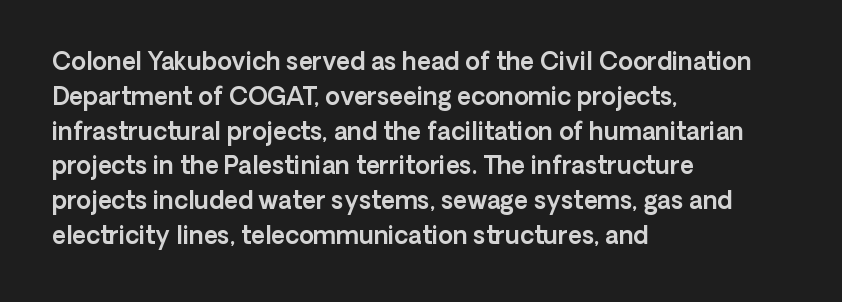
This sample keeps an unexceptional amount of space between lines. These lines keep a tight, regular rhythm from letter to letter. Every stem runs plumb, perpendicular to the baseline. Reading down the block, your eye returns to a fixed left position each line. The string is rendered with underlining switched off.
